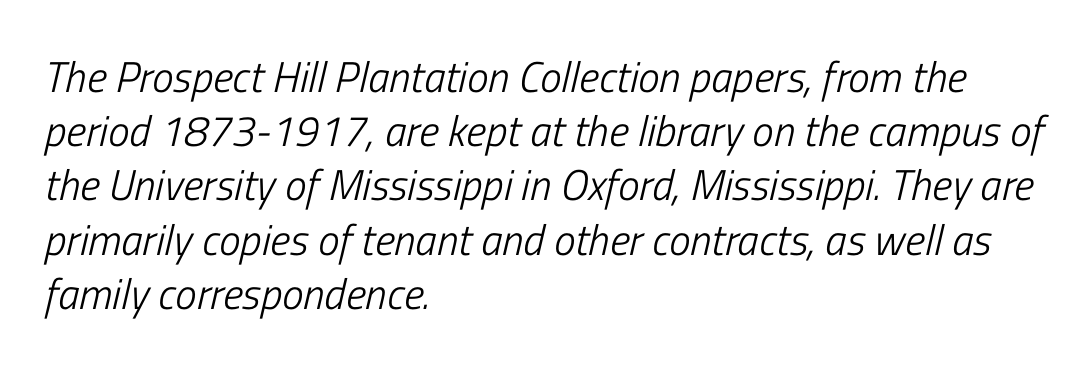
The image shows 43 px light, condensed type, italic (leaning right); set left-aligned, normal line spacing (1.26x), normal letter spacing, not underlined; low stroke contrast and a medium x-height.
